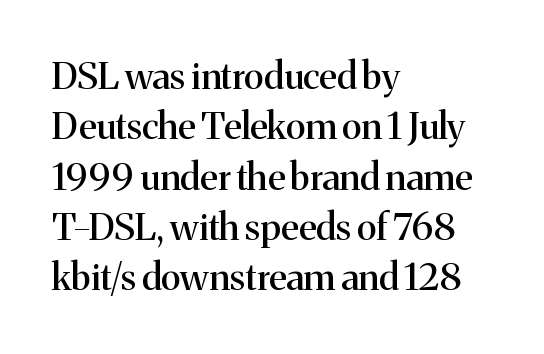
Looks like regular typesetting: each glyph gets only the width it needs. Tracking here is standard; glyphs follow each other at the usual distance. Alignment: flush left. A typesetter would call this leading conventional body-copy spacing. Examine the stroke ends and you'll spot serifs.
